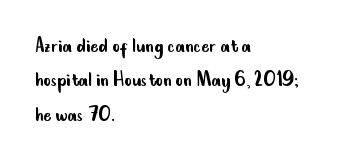
The image shows 23 px text type, upright; set left-aligned, normal line spacing (1.49x), normal letter spacing, not underlined.
